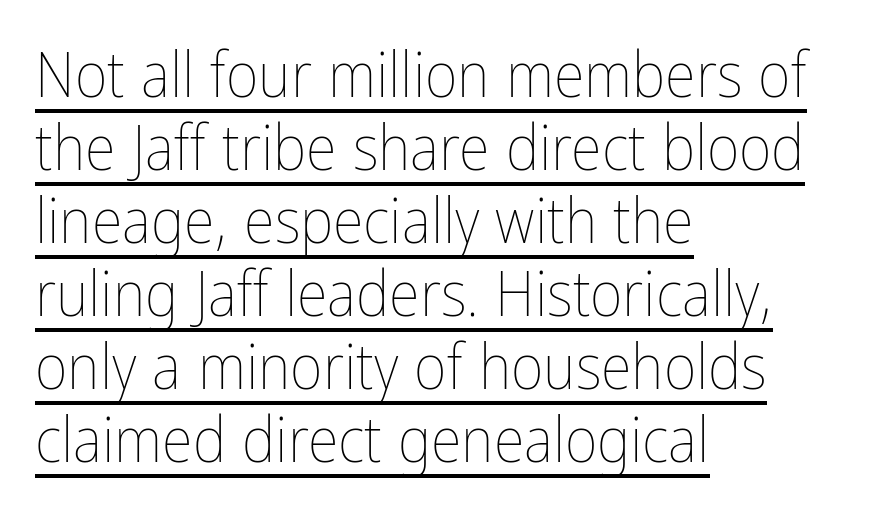
Q: Is the text bold? A: No.
Q: Is the text italic (slanted)? A: No, it is upright.
Q: Is the text underlined? A: Yes.
Q: How is the paragraph aligned? A: Left-aligned.
Q: Is the spacing between letters normal or unusually wide? A: Normal.
Q: Width (condensed, normal, or wide)? A: Condensed.
Q: Stroke contrast? A: Low.
Q: x-height? A: Medium.
Q: Monospaced? A: No.
